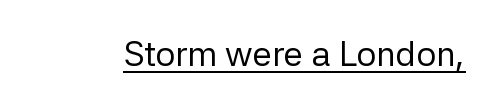
Q: Is the text bold? A: No.
Q: Is the text italic (slanted)? A: No, it is upright.
Q: Is the typeface a serif or a sans-serif typeface? A: Sans-serif.
Q: Is the text underlined? A: Yes.
Q: Is the spacing between letters normal or unusually wide? A: Normal.
Q: Width (condensed, normal, or wide)? A: Normal.
Q: Stroke contrast? A: Low.
Q: x-height? A: Medium.
Q: Monospaced? A: No.
